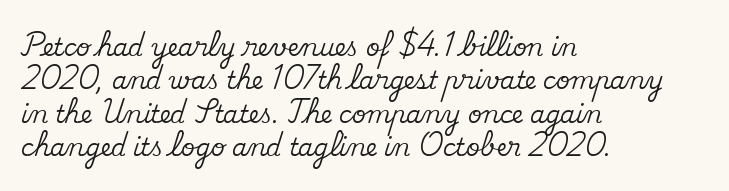
Bare-footed words on every line. The passage shown has conventional tracking throughout. If you measured baseline to baseline, you'd find a middling distance. A student would call this left alignment; a typographer would say flush left, rag right.
